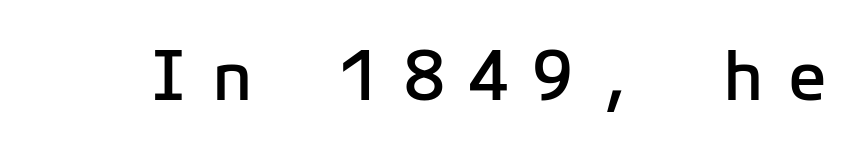
The image shows 68 px semibold sans-serif type, upright, monospaced; set unusually wide letter spacing (+0.34 em), not underlined; low stroke contrast and a medium x-height.
